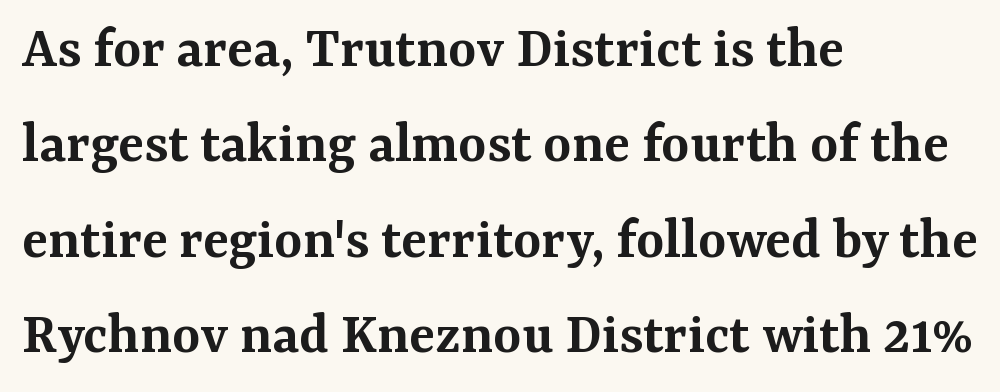
Q: Is the text bold? A: Semi-bold.
Q: Is the text italic (slanted)? A: No, it is upright.
Q: Is the typeface a serif or a sans-serif typeface? A: Serif.
Q: Is the text underlined? A: No.
Q: How is the paragraph aligned? A: Left-aligned.
Q: Is the spacing between letters normal or unusually wide? A: Normal.
Q: Is the spacing between lines tight, normal or loose? A: Normal.
Q: Width (condensed, normal, or wide)? A: Normal.
Q: Stroke contrast? A: Medium.
Q: x-height? A: Medium.
Q: Monospaced? A: No.
